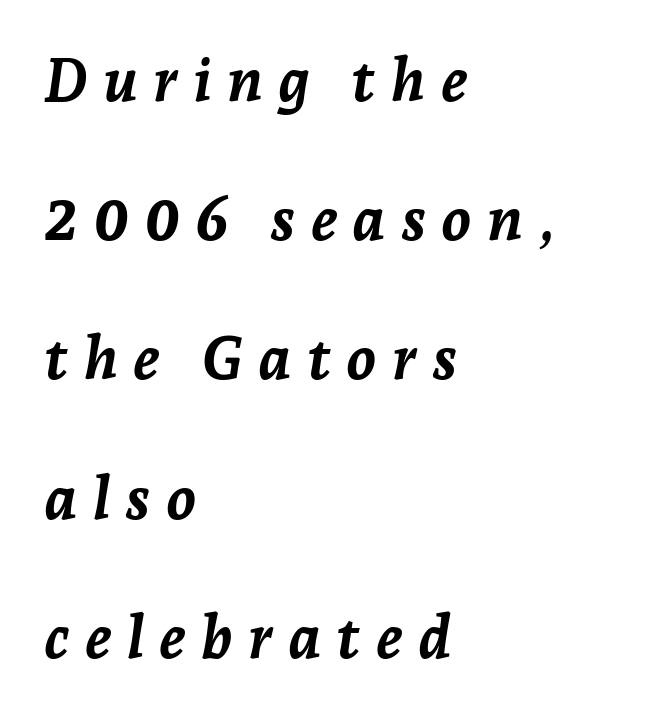
{"italic": "yes", "lean": "right", "slant_degrees": 7, "bold": "yes", "weight": "semibold", "width": "normal", "stroke_contrast": "low", "x_height": "medium", "monospaced": "no", "underline": "no", "align": "left", "line_spacing": "loose", "line_spacing_ratio": 2.32, "letter_spacing": "wide", "letter_spacing_em": 0.25, "glyph_px": 60}
